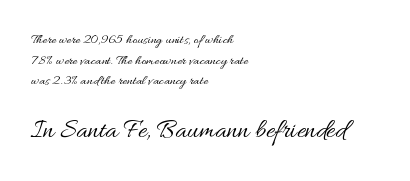
The image shows 27 px text type; set left-aligned, normal line spacing (1.47x), normal letter spacing, not underlined; the second (bottom) block is 1.93x larger.
